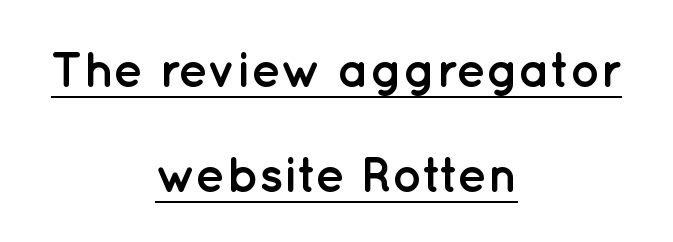
Compared with typical body copy, the letter spacing here is the same. Rendered with straight, roman letterforms. Each new line begins a long way beneath the previous one. One-word summary of the alignment: center. Weight: bold. What kind of face is this? One without serifs — a sans.
